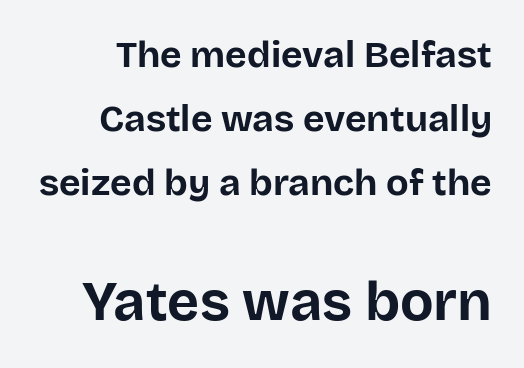
Q: Is the text bold? A: Yes.
Q: Is the text italic (slanted)? A: No, it is upright.
Q: Is the typeface a serif or a sans-serif typeface? A: Sans-serif.
Q: Is the text underlined? A: No.
Q: Is the spacing between letters normal or unusually wide? A: Normal.
Q: Which block of text is set in a larger size, the first (top) or the second (bottom)? A: The second (bottom) one.
Q: Width (condensed, normal, or wide)? A: Normal.
Q: Stroke contrast? A: Low.
Q: x-height? A: Large.
Q: Monospaced? A: No.
